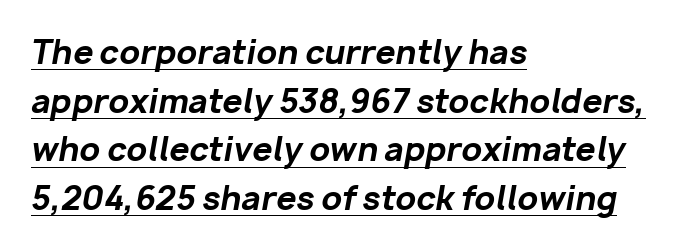
Notice how descenders clear the ascenders below comfortably — that's standard leading. Is the type slanted? Yes — the strokes lean at a clear angle. Heavy-handed strokes throughout: this text is bold. The passage shown is underscored from start to finish. Looks like regular typesetting: each glyph gets only the width it needs. The passage is arranged the way most books set body copy — flush left.
